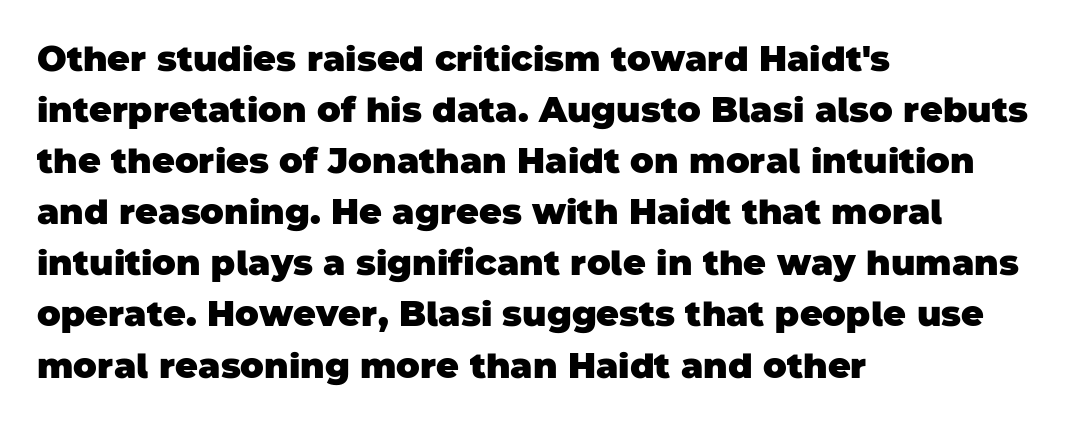
The image shows 35 px heavy sans-serif type; set left-aligned, normal line spacing (1.46x), normal letter spacing, not underlined; low stroke contrast and a large x-height.
